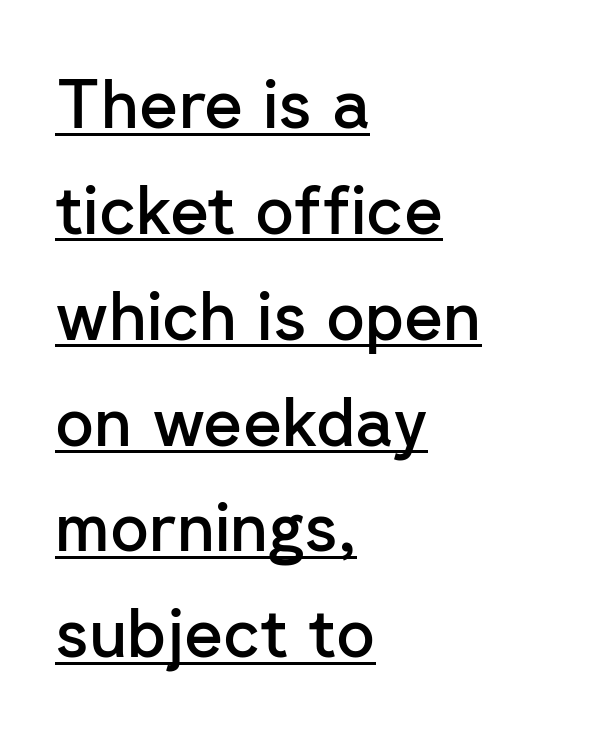
The image shows 67 px semibold sans-serif type, upright; set left-aligned, normal line spacing (1.58x), normal letter spacing, underlined; low stroke contrast and a medium x-height.
